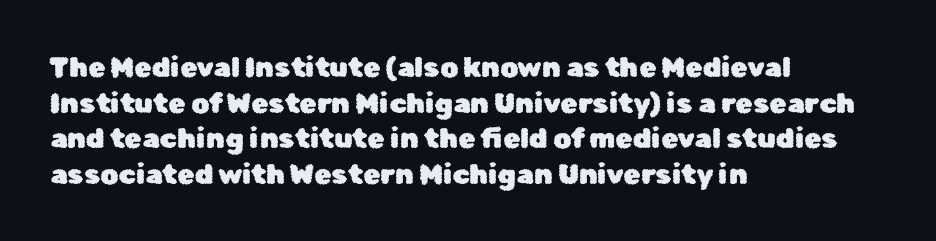
{"serif": "no", "italic": "no", "width": "normal", "stroke_contrast": "low", "x_height": "medium", "monospaced": "no", "underline": "no", "align": "left", "line_spacing": "normal", "line_spacing_ratio": 1.27, "letter_spacing": "normal", "letter_spacing_em": 0.0, "glyph_px": 28}
